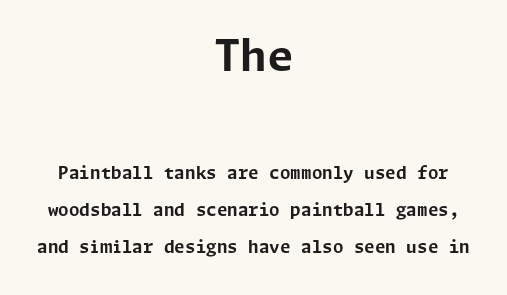
The strip under each line holds only bare page. Tracking value appears to be zero — textbook default spacing. The typography opts for an upright posture over an oblique one. You can tell from the bare stems that sans-serif type was used.
